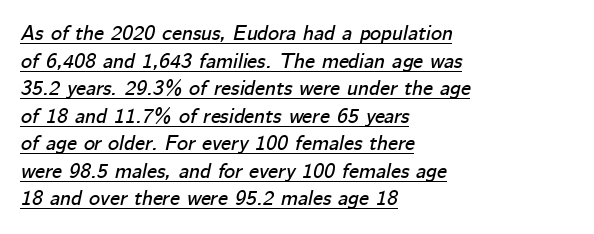
The image shows 21 px text type, italic (leaning right); set left-aligned, normal line spacing (1.31x), normal letter spacing, underlined.
